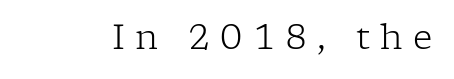
Q: Is the text bold? A: No.
Q: Is the text italic (slanted)? A: No, it is upright.
Q: Is the typeface a serif or a sans-serif typeface? A: Serif.
Q: Is the text underlined? A: No.
Q: Is the spacing between letters normal or unusually wide? A: Unusually wide.
Q: Width (condensed, normal, or wide)? A: Normal.
Q: Stroke contrast? A: Low.
Q: x-height? A: Medium.
Q: Monospaced? A: No.
